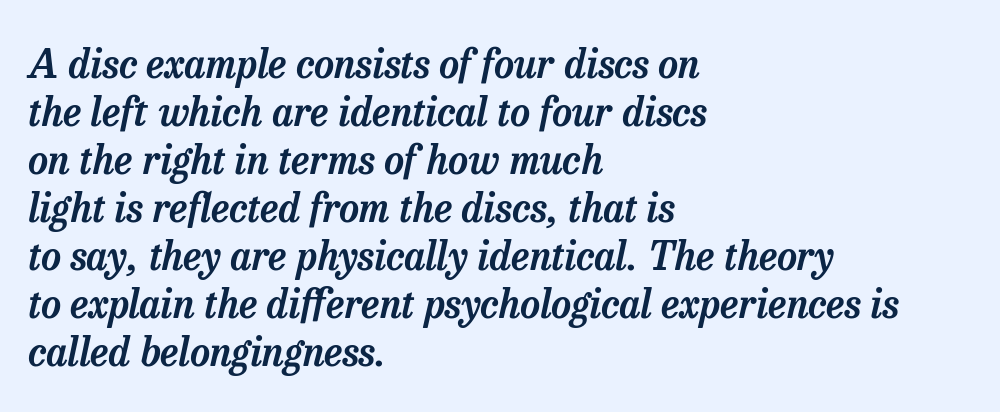
{"serif": "yes", "italic": "yes", "lean": "right", "slant_degrees": 13, "width": "normal", "stroke_contrast": "low", "x_height": "medium", "monospaced": "no", "underline": "no", "align": "left", "line_spacing_ratio": 1.23, "letter_spacing": "normal", "letter_spacing_em": 0.0, "glyph_px": 39}
